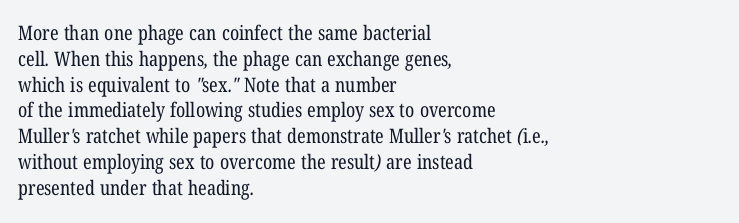
Q: Is the text bold? A: No.
Q: Is the text underlined? A: No.
Q: How is the paragraph aligned? A: Left-aligned.
Q: Is the spacing between letters normal or unusually wide? A: Normal.
Q: Is the spacing between lines tight, normal or loose? A: Normal.
